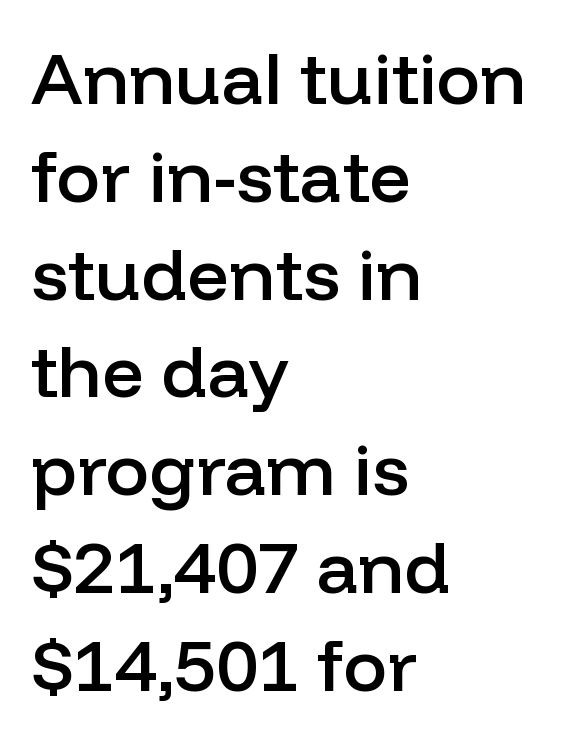
The designer went with a sans here, leaving each stem footless. Quick note: not italic, upright. Strokes here are thickened, but only to semibold level. The lines are quadded left. A typesetter would call this leading conventional body-copy spacing.
